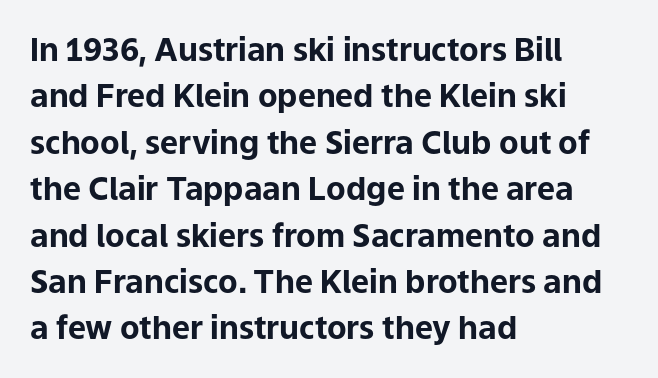
The image shows 32 px bold sans-serif type, upright; set left-aligned, normal line spacing (1.45x), normal letter spacing, not underlined; low stroke contrast and a medium x-height.
